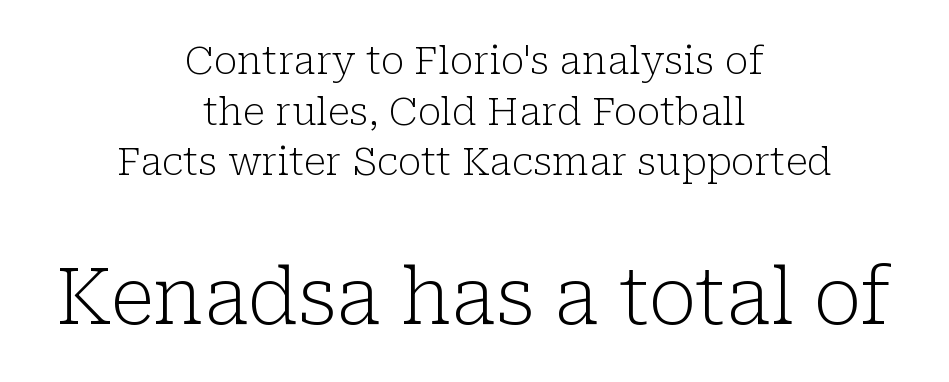
The image shows 78 px light serif type, upright; set centered, normal line spacing (1.3x), normal letter spacing, not underlined; the second (bottom) block is 2.0x larger; low stroke contrast and a medium x-height.
